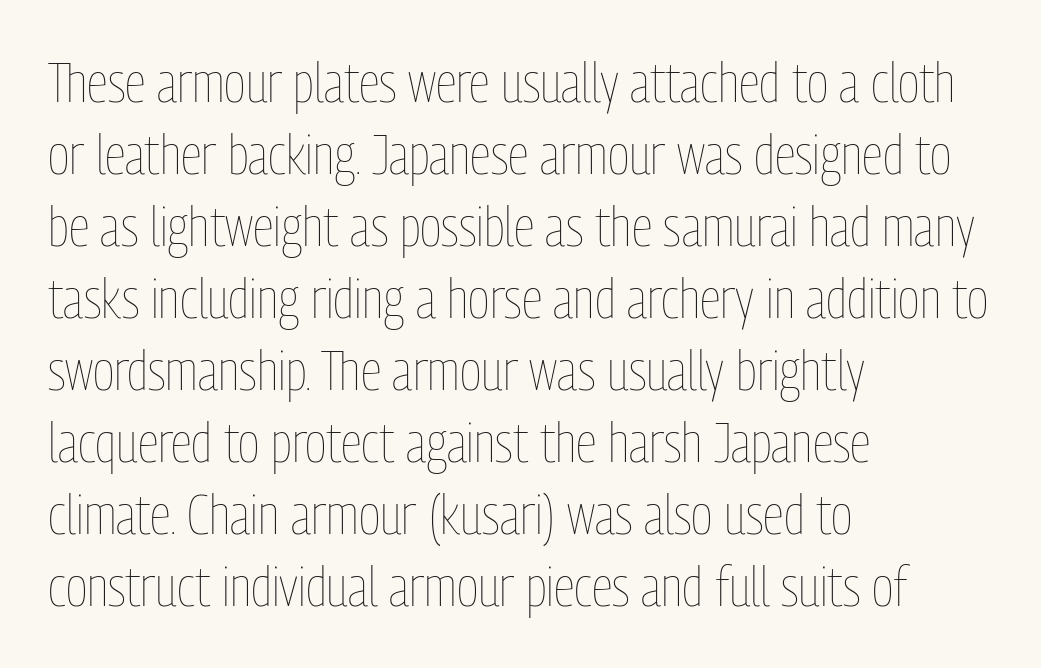
Unlike italic type, these characters show no tilt at all. These lines are rendered in a variable-pitch font. The strip under each line holds only bare page. Students, observe: this is what conventionally led text looks like. The strokes are not fattened; the text isn't bold. All the whitespace from short lines collects on the right.
